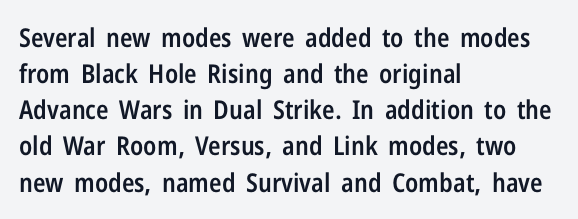
Q: Is the text bold? A: Semi-bold.
Q: Is the text italic (slanted)? A: No, it is upright.
Q: Is the text underlined? A: No.
Q: How is the paragraph aligned? A: Left-aligned.
Q: Is the spacing between letters normal or unusually wide? A: Normal.
Q: Is the spacing between lines tight, normal or loose? A: Normal.
